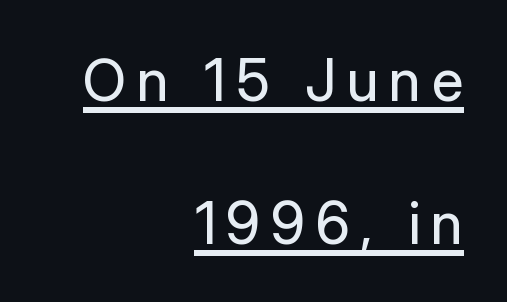
Q: Is the text bold? A: No.
Q: Is the text italic (slanted)? A: No, it is upright.
Q: Is the typeface a serif or a sans-serif typeface? A: Sans-serif.
Q: Is the text underlined? A: Yes.
Q: How is the paragraph aligned? A: Right-aligned.
Q: Is the spacing between lines tight, normal or loose? A: Loose.
Q: Width (condensed, normal, or wide)? A: Normal.
Q: Stroke contrast? A: Low.
Q: x-height? A: Medium.
Q: Monospaced? A: No.
